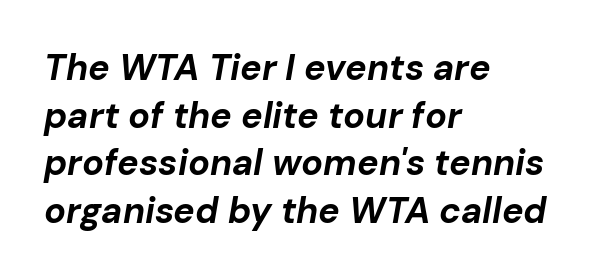
{"italic": "yes", "lean": "right", "slant_degrees": 10, "bold": "yes", "weight": "bold", "width": "normal", "stroke_contrast": "low", "x_height": "medium", "monospaced": "no", "underline": "no", "align": "left", "line_spacing": "normal", "line_spacing_ratio": 1.32, "letter_spacing": "normal", "letter_spacing_em": 0.0, "glyph_px": 36}
